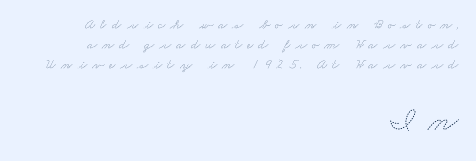
Q: Is the text bold? A: No.
Q: Is the text underlined? A: No.
Q: How is the paragraph aligned? A: Right-aligned.
Q: Is the spacing between letters normal or unusually wide? A: Unusually wide.
Q: Is the spacing between lines tight, normal or loose? A: Normal.
Q: Which block of text is set in a larger size, the first (top) or the second (bottom)? A: The second (bottom) one.
Q: Width (condensed, normal, or wide)? A: Wide.
Q: Stroke contrast? A: Medium.
Q: x-height? A: Small.
Q: Monospaced? A: No.
